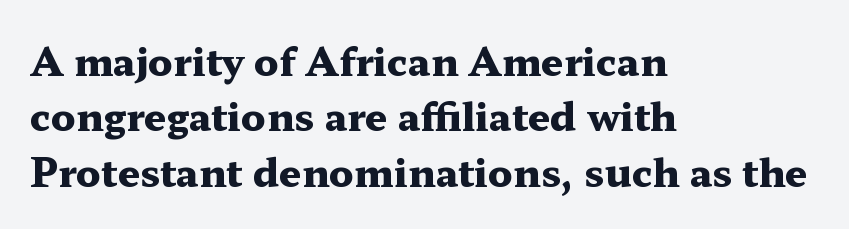
Does the leading feel generous? No, just average. The passage shown is typed in a proportional face where columns would drift. A full-strength bold gives these letters their thick strokes. A classic flush-left, rag-right setting is used for this passage.
